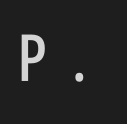
The image shows 65 px condensed sans-serif type, upright; set unusually wide letter spacing (+0.37 em), not underlined; low stroke contrast and a large x-height.
